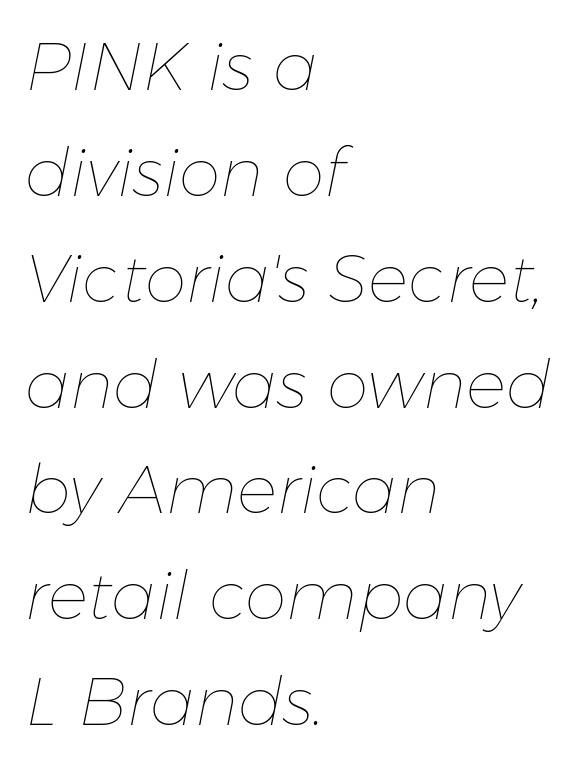
The image shows 67 px thin type, italic (leaning right); set left-aligned, normal line spacing (1.58x), normal letter spacing, not underlined; low stroke contrast and a medium x-height.
